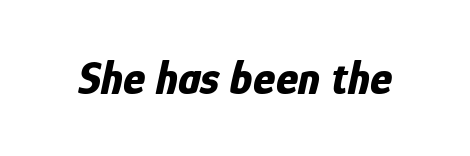
When letters slant like this, we call the style italic. The space beneath each line is pristine and unruled. The tracking reads as untouched default to a designer's eye. Character widths vary here, with narrow letters taking less room than wide ones. This is heavy type, rendered in bold.
